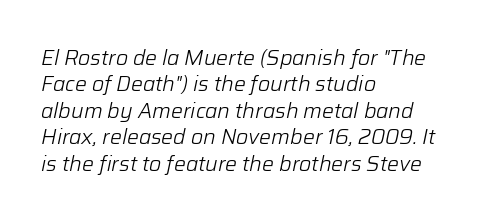
The image shows 21 px text type, italic (leaning right); set left-aligned, normal line spacing (1.26x), normal letter spacing, not underlined.
